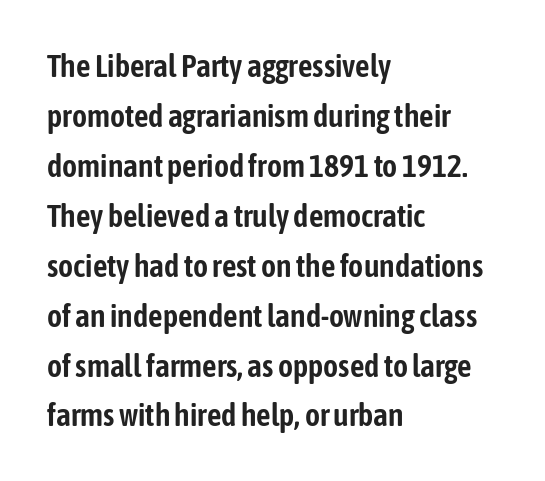
Q: Is the text italic (slanted)? A: No, it is upright.
Q: Is the typeface a serif or a sans-serif typeface? A: Sans-serif.
Q: Is the text underlined? A: No.
Q: How is the paragraph aligned? A: Left-aligned.
Q: Is the spacing between letters normal or unusually wide? A: Normal.
Q: Is the spacing between lines tight, normal or loose? A: Normal.
Q: Width (condensed, normal, or wide)? A: Condensed.
Q: Stroke contrast? A: Low.
Q: x-height? A: Medium.
Q: Monospaced? A: No.
